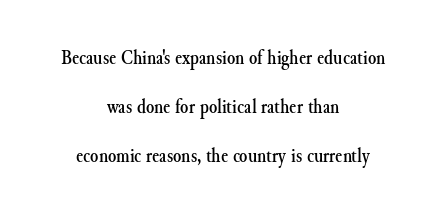
The image shows 21 px text type, upright; set centered, loose line spacing (2.34x), normal letter spacing, not underlined.
